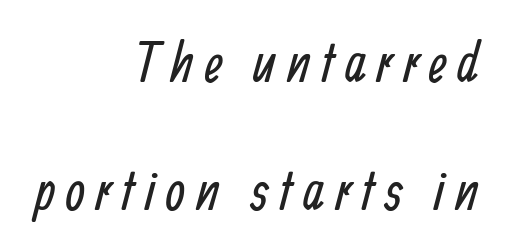
No feet cap the strokes, marking this as sans-serif type. Decoration check: the copy has no underline. The passage shown is not bold in any degree. Horizontal alignment here is rightward, an uncommon choice for prose. The face used here is proportionally spaced, like ordinary book or web type.
